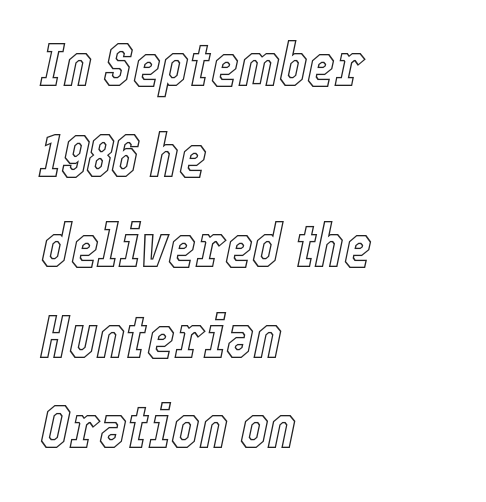
The image shows 60 px condensed type, italic (leaning right); set left-aligned, normal line spacing (1.51x), normal letter spacing, not underlined; a medium x-height.
